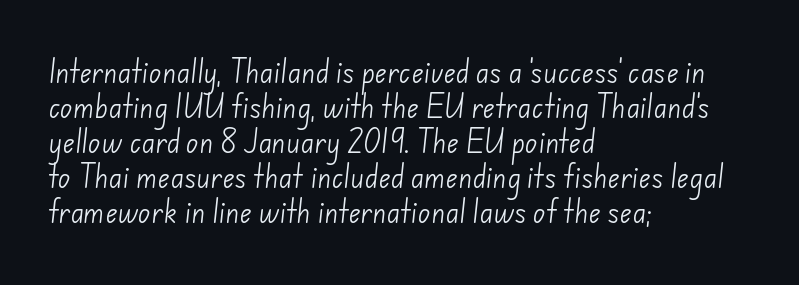
{"bold": "no", "underline": "no", "align": "left", "line_spacing": "normal", "line_spacing_ratio": 1.35, "letter_spacing": "normal", "letter_spacing_em": 0.0, "glyph_px": 26}
